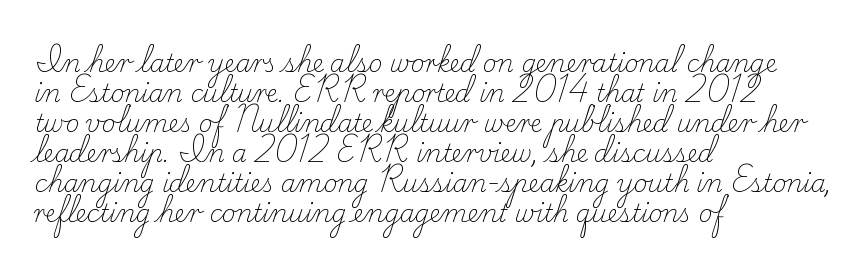
{"bold": "no", "underline": "no", "align": "left", "line_spacing": "normal", "line_spacing_ratio": 1.25, "letter_spacing": "normal", "letter_spacing_em": 0.0, "glyph_px": 24}
